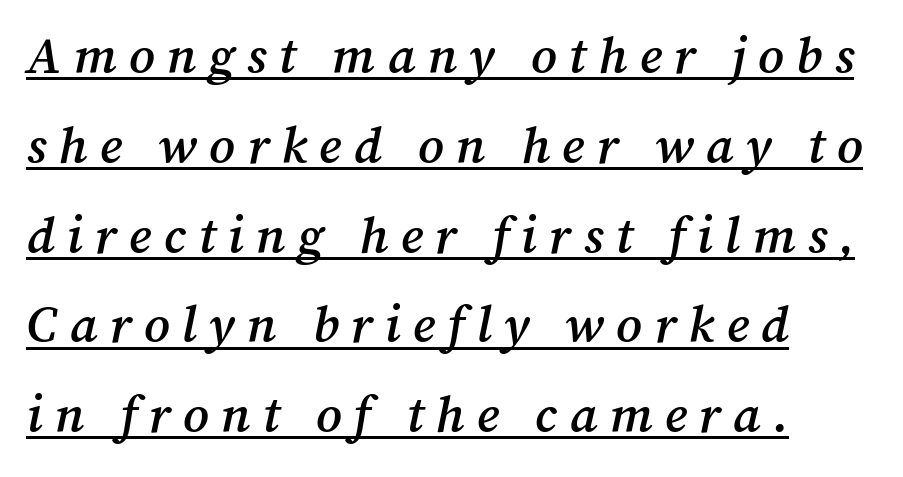
The image shows 51 px semibold serif type, italic (leaning right); set left-aligned, line spacing 1.76x, unusually wide letter spacing (+0.24 em), underlined; medium stroke contrast and a medium x-height.
